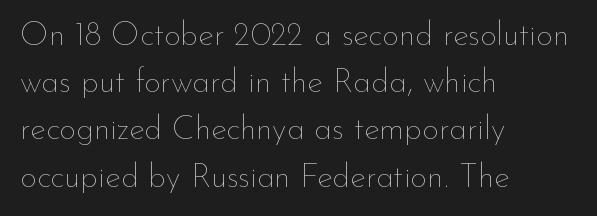
Notice how the passage keeps a crisp vertical edge on the left only. Honestly, there is no underline to notice here at all. Style check: upright. Character widths vary here, with narrow letters taking less room than wide ones.
